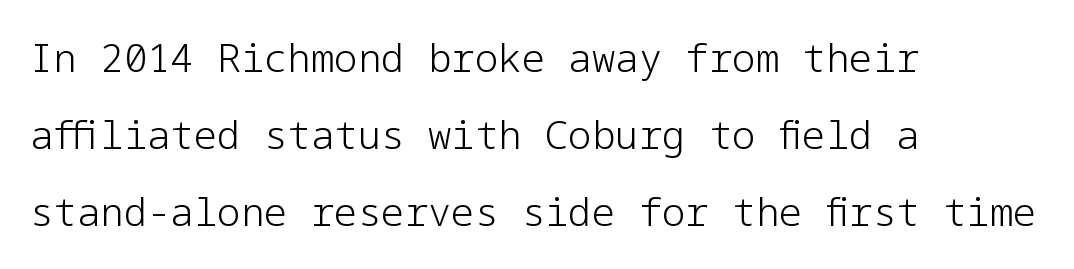
Q: Is the text bold? A: No.
Q: Is the text italic (slanted)? A: No, it is upright.
Q: Is the typeface a serif or a sans-serif typeface? A: Sans-serif.
Q: Is the text underlined? A: No.
Q: How is the paragraph aligned? A: Left-aligned.
Q: Is the spacing between letters normal or unusually wide? A: Normal.
Q: Is the spacing between lines tight, normal or loose? A: Loose.
Q: Width (condensed, normal, or wide)? A: Normal.
Q: Stroke contrast? A: Low.
Q: x-height? A: Medium.
